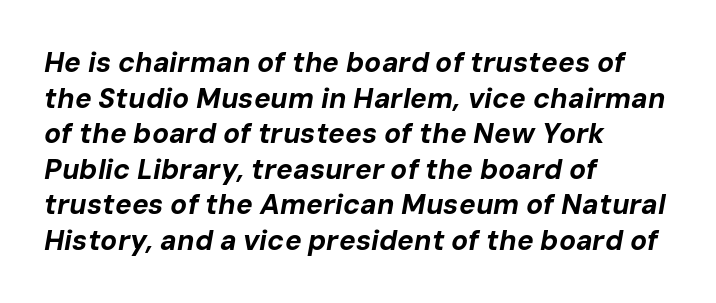
The image shows 28 px bold type, italic (leaning right); set left-aligned, normal line spacing (1.27x), normal letter spacing, not underlined; low stroke contrast and a medium x-height.
